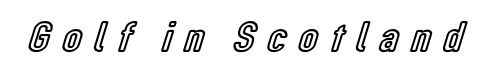
Q: Is the text italic (slanted)? A: Yes.
Q: Is the text underlined? A: No.
Q: Is the spacing between letters normal or unusually wide? A: Unusually wide.
Q: Width (condensed, normal, or wide)? A: Condensed.
Q: x-height? A: Medium.
Q: Monospaced? A: No.
